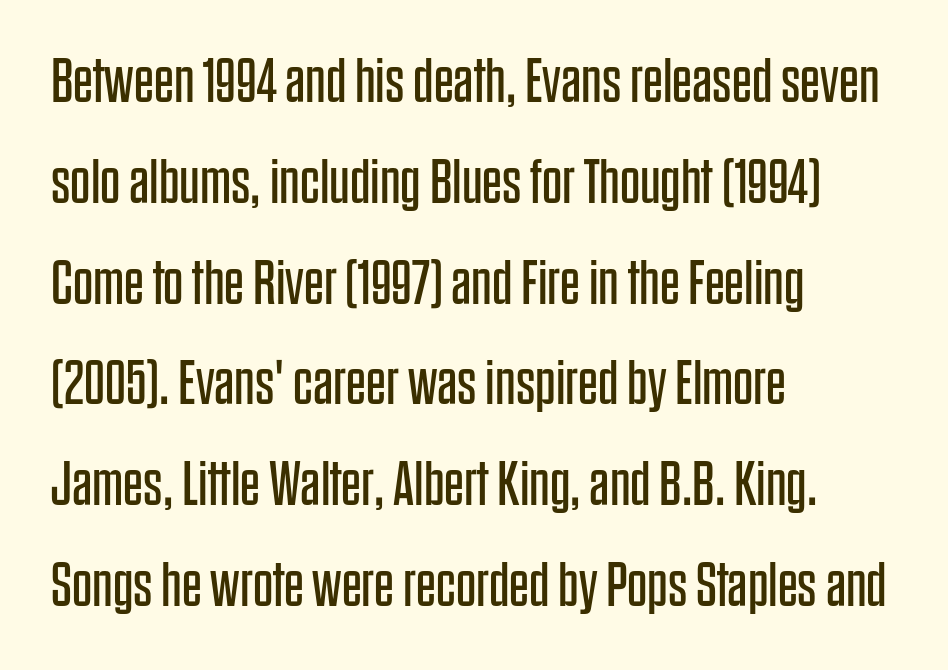
{"serif": "no", "italic": "no", "bold": "no", "weight": "regular", "width": "condensed", "stroke_contrast": "low", "x_height": "large", "monospaced": "no", "underline": "no", "align": "left", "line_spacing": "normal", "line_spacing_ratio": 1.6, "letter_spacing": "normal", "letter_spacing_em": 0.0, "glyph_px": 63}
